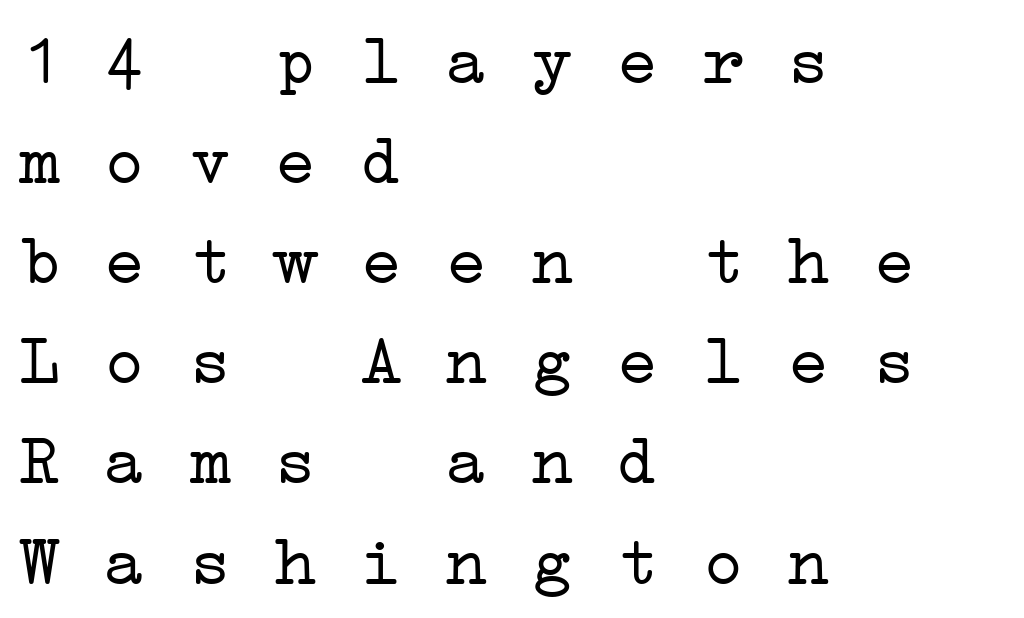
{"serif": "yes", "bold": "no", "weight": "light", "width": "wide", "stroke_contrast": "low", "x_height": "medium", "monospaced": "yes", "underline": "no", "align": "left", "line_spacing": "normal", "line_spacing_ratio": 1.41, "letter_spacing": "normal", "letter_spacing_em": 0.0, "glyph_px": 71}
